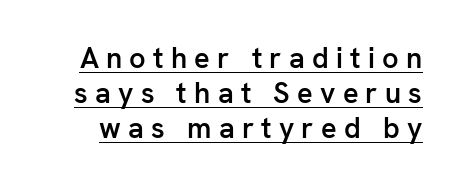
The face used here appears with an underline applied. The typesetting leans somewhat heavy: a semibold. A sans-serif font was chosen for this passage. Think of a printed novel: that variable character pitch is what you see here. Glyph-to-glyph distance is far greater than everyday printed text. If you drew a line through each stem, it would be perfectly vertical.
